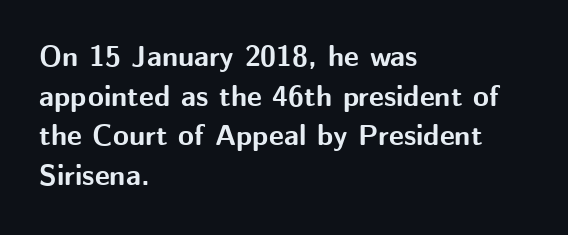
Q: Is the text bold? A: Yes.
Q: Is the text italic (slanted)? A: No, it is upright.
Q: Is the typeface a serif or a sans-serif typeface? A: Sans-serif.
Q: Is the text underlined? A: No.
Q: How is the paragraph aligned? A: Left-aligned.
Q: Is the spacing between letters normal or unusually wide? A: Normal.
Q: Is the spacing between lines tight, normal or loose? A: Normal.
Q: Width (condensed, normal, or wide)? A: Normal.
Q: Stroke contrast? A: Medium.
Q: x-height? A: Medium.
Q: Monospaced? A: No.
